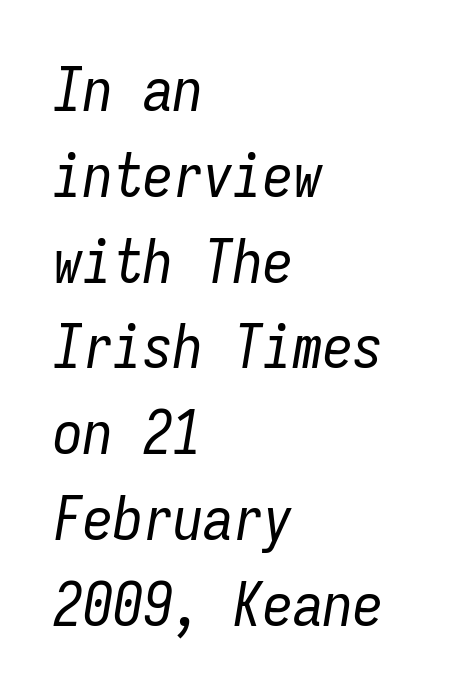
The image shows 60 px regular-weight, condensed type, italic (leaning right), monospaced; set left-aligned, normal line spacing (1.43x), normal letter spacing, not underlined; low stroke contrast and a medium x-height.
